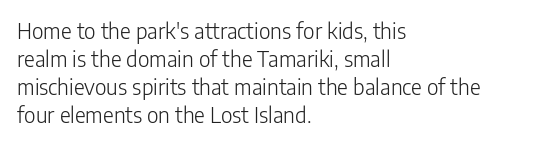
The paragraph has a hard left edge and a soft right edge. Rows of type keep a routine distance in the vertical direction. The letters sit at their default tracking, neither squeezed nor spread. Posture: vertical.
